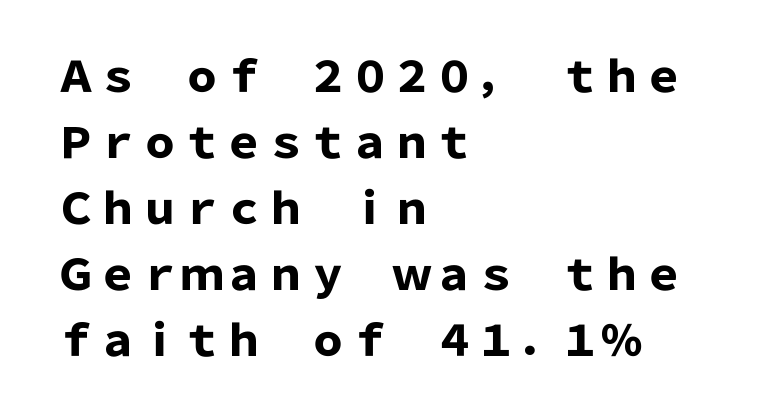
Q: Is the text bold? A: Yes.
Q: Is the text italic (slanted)? A: No, it is upright.
Q: Is the typeface a serif or a sans-serif typeface? A: Sans-serif.
Q: Is the text underlined? A: No.
Q: How is the paragraph aligned? A: Left-aligned.
Q: Is the spacing between letters normal or unusually wide? A: Normal.
Q: Is the spacing between lines tight, normal or loose? A: Normal.
Q: Width (condensed, normal, or wide)? A: Normal.
Q: Stroke contrast? A: Low.
Q: x-height? A: Medium.
Q: Monospaced? A: No.
